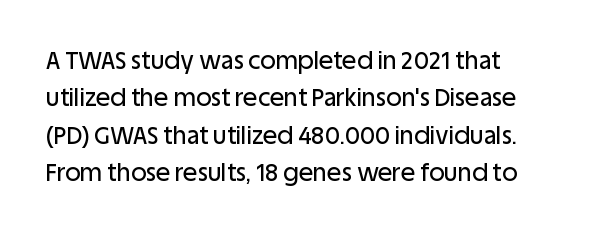
The image shows 24 px text type, upright; set normal line spacing (1.56x), normal letter spacing, not underlined.
